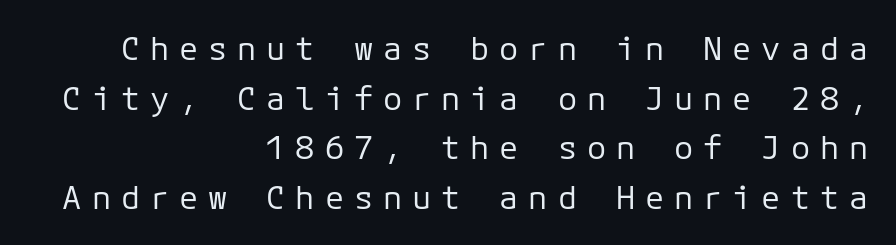
{"serif": "no", "italic": "no", "bold": "no", "weight": "regular", "width": "normal", "stroke_contrast": "low", "x_height": "medium", "underline": "no", "align": "right", "line_spacing": "normal", "line_spacing_ratio": 1.55, "letter_spacing": "wide", "letter_spacing_em": 0.31, "glyph_px": 32}
